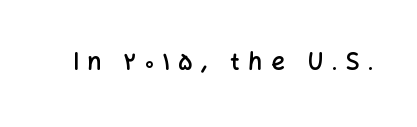
Q: Is the text bold? A: Semi-bold.
Q: Is the text italic (slanted)? A: No, it is upright.
Q: Is the text underlined? A: No.
Q: Is the spacing between letters normal or unusually wide? A: Unusually wide.
